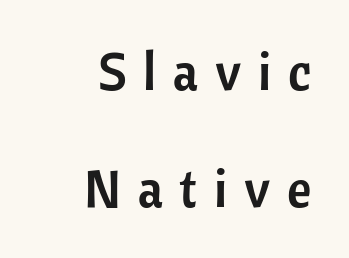
Q: Is the text italic (slanted)? A: No, it is upright.
Q: Is the typeface a serif or a sans-serif typeface? A: Sans-serif.
Q: Is the text underlined? A: No.
Q: How is the paragraph aligned? A: Right-aligned.
Q: Is the spacing between letters normal or unusually wide? A: Unusually wide.
Q: Is the spacing between lines tight, normal or loose? A: Loose.
Q: Width (condensed, normal, or wide)? A: Normal.
Q: Stroke contrast? A: Low.
Q: x-height? A: Medium.
Q: Monospaced? A: No.
